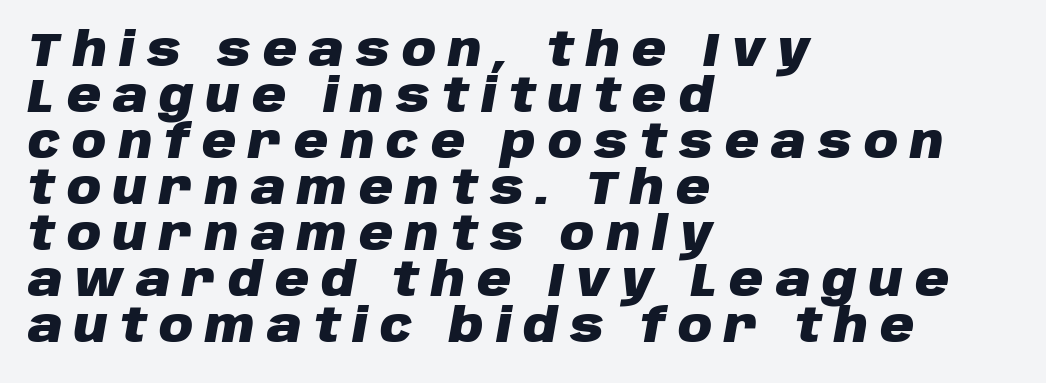
The image shows 47 px heavy type, italic (leaning right); set left-aligned, tight line spacing (0.98x), unusually wide letter spacing (+0.26 em), not underlined; low stroke contrast and a large x-height.
